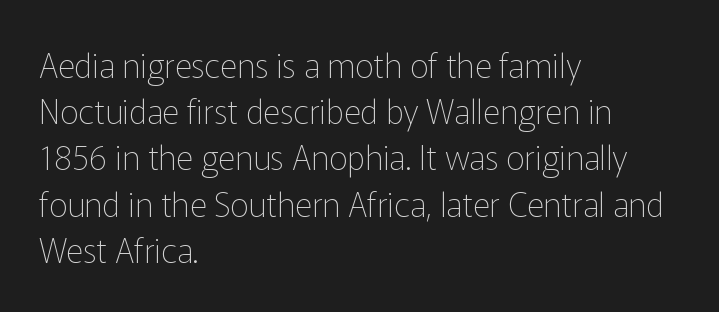
Q: Is the text bold? A: No.
Q: Is the text italic (slanted)? A: No, it is upright.
Q: Is the typeface a serif or a sans-serif typeface? A: Sans-serif.
Q: Is the text underlined? A: No.
Q: How is the paragraph aligned? A: Left-aligned.
Q: Is the spacing between letters normal or unusually wide? A: Normal.
Q: Is the spacing between lines tight, normal or loose? A: Normal.
Q: Width (condensed, normal, or wide)? A: Normal.
Q: Stroke contrast? A: Low.
Q: x-height? A: Medium.
Q: Monospaced? A: No.
